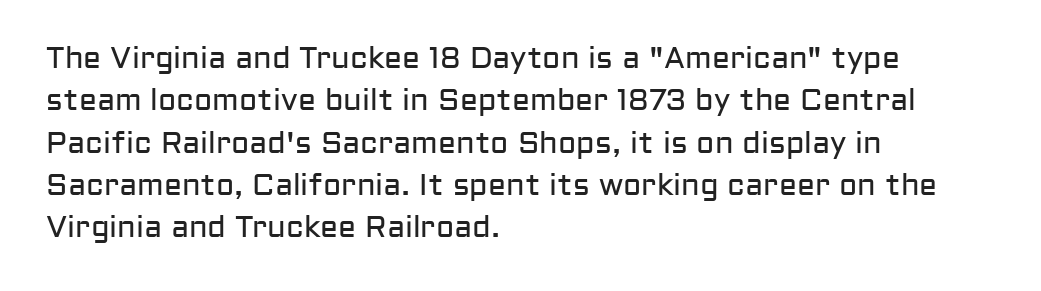
The image shows 30 px regular-weight sans-serif type, upright; set left-aligned, normal line spacing (1.41x), normal letter spacing, not underlined; low stroke contrast and a medium x-height.
